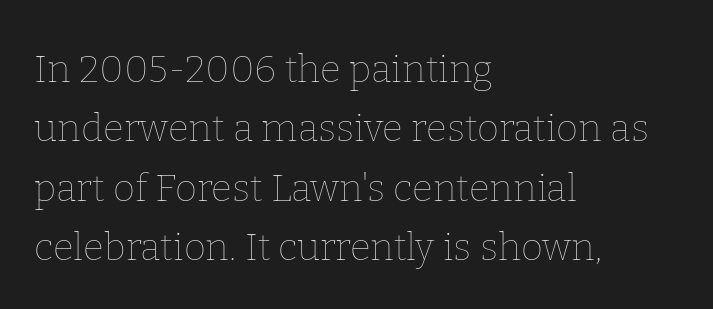
This is roman type, the default non-slanted kind. The passage shown is typed in a proportional face where columns would drift. The designer left line spacing at the default. The lines in this sample share a left origin and differ only in where they stop.
